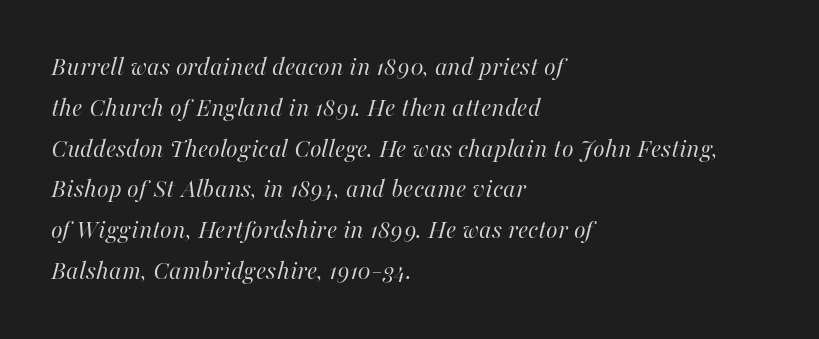
{"italic": "yes", "lean": "right", "slant_degrees": 16, "bold": "no", "underline": "no", "align": "left", "line_spacing": "normal", "line_spacing_ratio": 1.51, "letter_spacing": "normal", "letter_spacing_em": 0.0, "glyph_px": 27}
